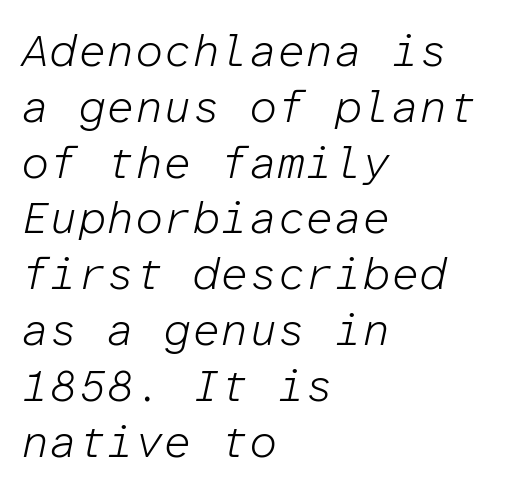
Q: Is the text bold? A: No.
Q: Is the text italic (slanted)? A: Yes, it leans right by about 12 degrees.
Q: Is the text underlined? A: No.
Q: How is the paragraph aligned? A: Left-aligned.
Q: Is the spacing between letters normal or unusually wide? A: Normal.
Q: Width (condensed, normal, or wide)? A: Normal.
Q: Stroke contrast? A: Low.
Q: x-height? A: Medium.
Q: Monospaced? A: Yes.
